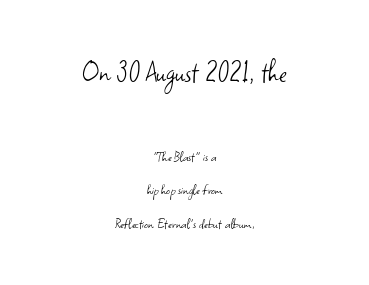
One-word summary of the alignment: center. Quick note: underline off. No extra tracking has been applied to these lines. Size contrast runs from large at the top to small at the bottom.
